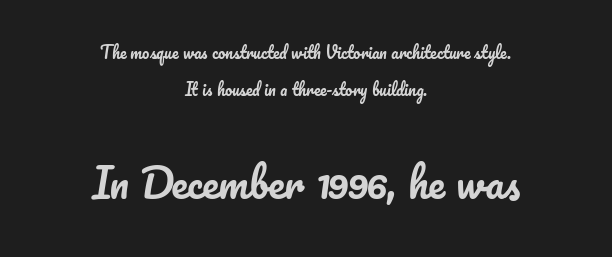
{"width": "normal", "stroke_contrast": "low", "x_height": "small", "monospaced": "no", "underline": "no", "align": "center", "line_spacing": "loose", "line_spacing_ratio": 2.32, "letter_spacing": "normal", "letter_spacing_em": 0.0, "larger_block": "second", "size_ratio": 2.56, "glyph_px": 41}
